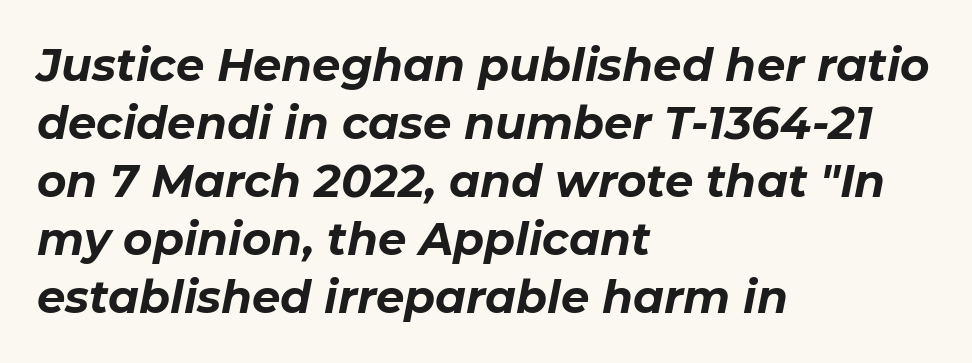
{"italic": "yes", "lean": "right", "slant_degrees": 11, "bold": "yes", "weight": "bold", "width": "normal", "stroke_contrast": "low", "x_height": "medium", "monospaced": "no", "underline": "no", "align": "left", "line_spacing": "normal", "line_spacing_ratio": 1.29, "letter_spacing": "normal", "letter_spacing_em": 0.0, "glyph_px": 45}
